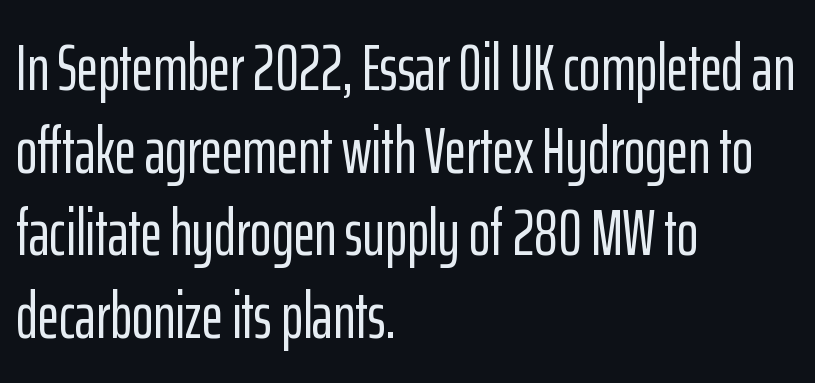
Q: Is the text italic (slanted)? A: No, it is upright.
Q: Is the typeface a serif or a sans-serif typeface? A: Sans-serif.
Q: Is the text underlined? A: No.
Q: How is the paragraph aligned? A: Left-aligned.
Q: Is the spacing between letters normal or unusually wide? A: Normal.
Q: Is the spacing between lines tight, normal or loose? A: Normal.
Q: Width (condensed, normal, or wide)? A: Condensed.
Q: Stroke contrast? A: Low.
Q: x-height? A: Medium.
Q: Monospaced? A: No.
